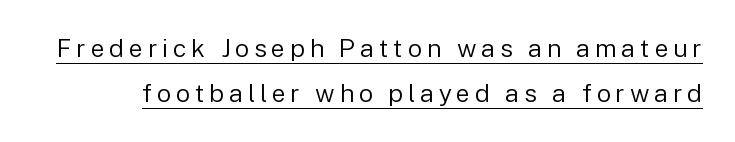
The image shows 25 px text type, upright; set line spacing 1.82x, underlined.
